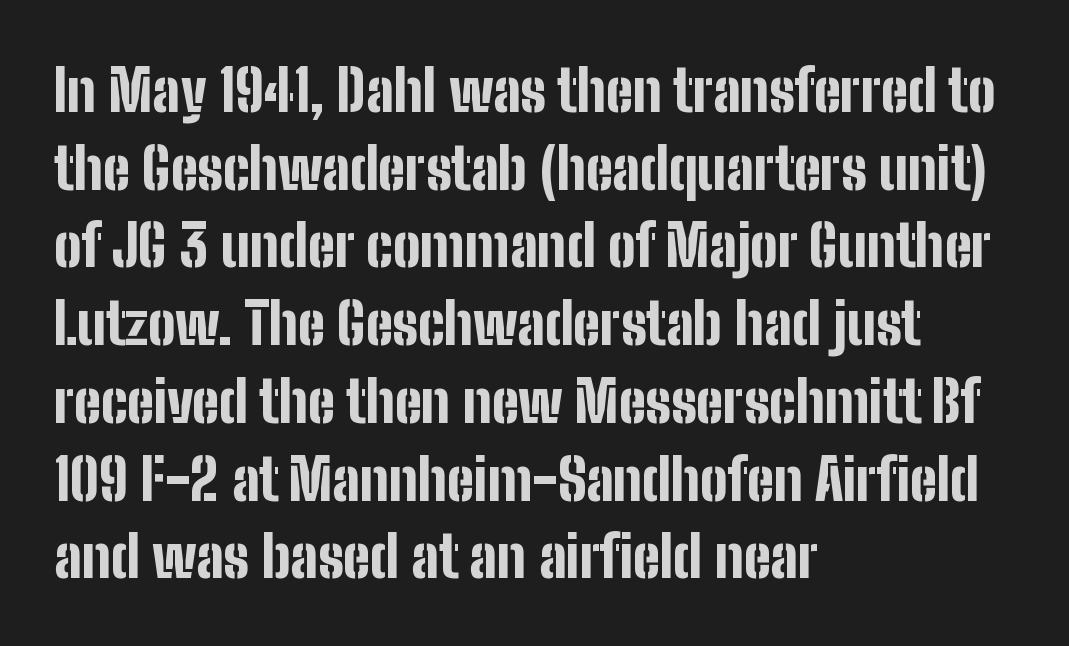
Anything drawn beneath the words? Only blank space. Character widths vary here, with narrow letters taking less room than wide ones. The lines sit at an ordinary, default distance from one another. Unlike a traditional serif, this face leaves its strokes unadorned. Compared with a centered layout, this one pins lines to the left instead. Typographic density is high because the face is bold.
